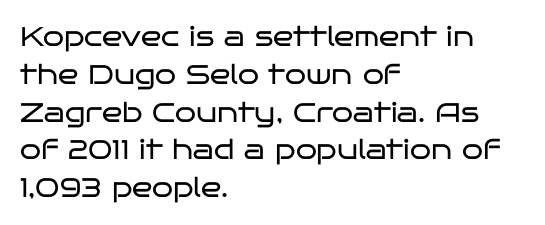
Q: Is the text bold? A: No.
Q: Is the text italic (slanted)? A: No, it is upright.
Q: Is the text underlined? A: No.
Q: How is the paragraph aligned? A: Left-aligned.
Q: Is the spacing between letters normal or unusually wide? A: Normal.
Q: Is the spacing between lines tight, normal or loose? A: Normal.
